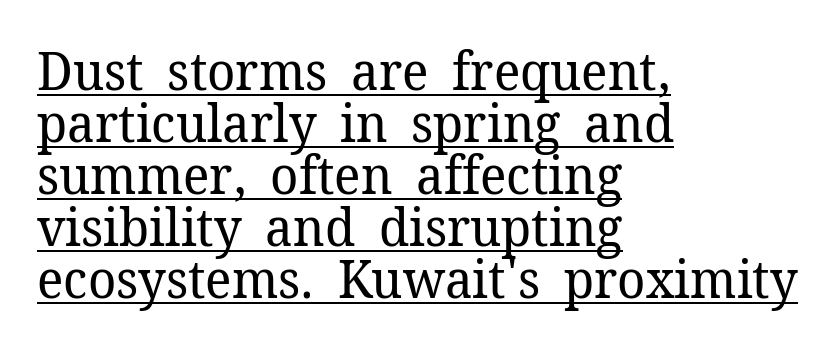
Q: Is the text bold? A: No.
Q: Is the text italic (slanted)? A: No, it is upright.
Q: Is the typeface a serif or a sans-serif typeface? A: Serif.
Q: Is the text underlined? A: Yes.
Q: How is the paragraph aligned? A: Left-aligned.
Q: Is the spacing between letters normal or unusually wide? A: Normal.
Q: Is the spacing between lines tight, normal or loose? A: Tight.
Q: Width (condensed, normal, or wide)? A: Normal.
Q: Stroke contrast? A: Low.
Q: x-height? A: Medium.
Q: Monospaced? A: No.
